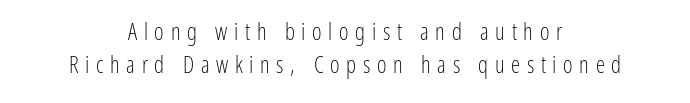
The image shows 23 px text type, upright; set centered, normal line spacing (1.44x), unusually wide letter spacing (+0.29 em), not underlined.
